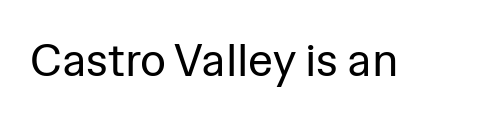
The image shows 45 px regular-weight sans-serif type, upright; set normal letter spacing, not underlined; low stroke contrast and a medium x-height.
